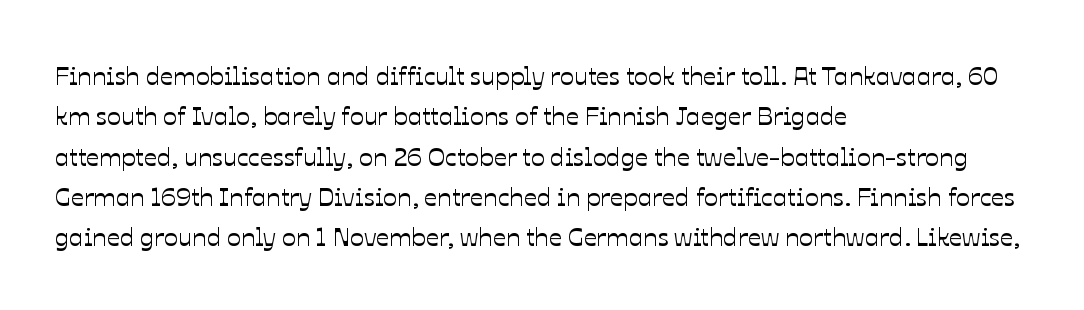
This rendering uses left alignment, leaving the right contour irregular. The vertical gap from one line to the next is medium. The space beneath each line is pristine and unruled. Does extra space separate the letters? No, they use regular spacing. Every character sits straight up, as roman type does.
